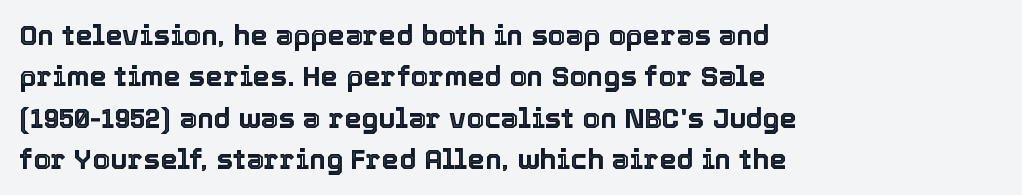
The image shows 28 px text type, upright; set left-aligned, normal line spacing (1.48x), normal letter spacing, not underlined; a medium x-height.
